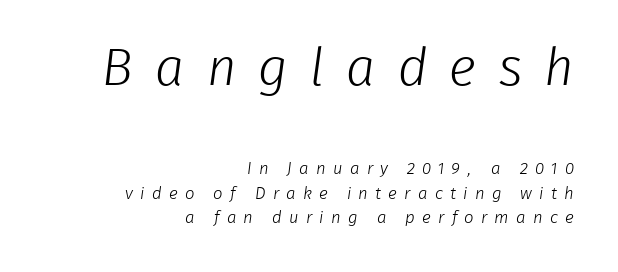
Q: Is the text bold? A: No.
Q: Is the typeface a serif or a sans-serif typeface? A: Sans-serif.
Q: Is the text underlined? A: No.
Q: How is the paragraph aligned? A: Right-aligned.
Q: Is the spacing between letters normal or unusually wide? A: Unusually wide.
Q: Is the spacing between lines tight, normal or loose? A: Normal.
Q: Which block of text is set in a larger size, the first (top) or the second (bottom)? A: The first (top) one.
Q: Width (condensed, normal, or wide)? A: Normal.
Q: Stroke contrast? A: Low.
Q: x-height? A: Medium.
Q: Monospaced? A: No.
